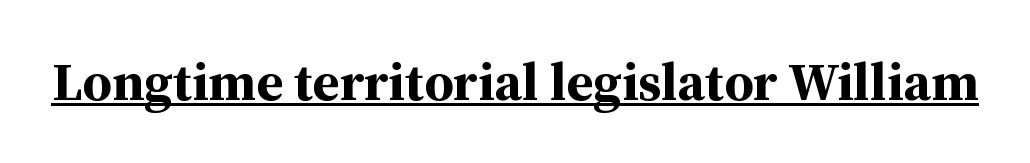
This is underlined copy, the kind a proofreader might mark for attention. Nothing unusual about the tracking: characters are spaced as the font intends. This is roman type, the default non-slanted kind. Are there feet on the stems? There are — it's a serif. Each letter keeps its own natural width here, so spacing adapts to shape.
